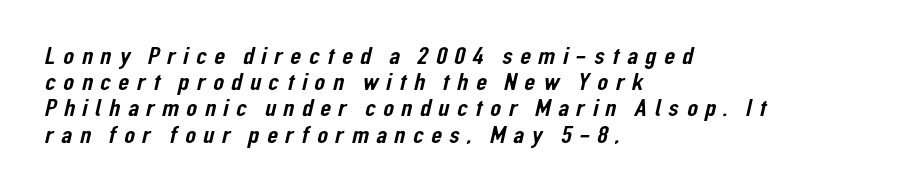
{"underline": "no", "align": "left", "line_spacing": "tight", "line_spacing_ratio": 1.05, "letter_spacing": "wide", "letter_spacing_em": 0.3, "glyph_px": 25}
